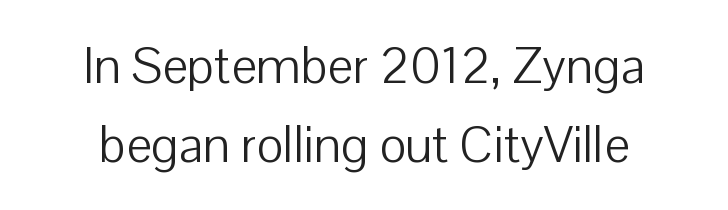
Stroke thickness stays within the range of a standard reading face or lighter. No feet cap the strokes, marking this as sans-serif type. Descenders hang freely into open space. Tall strokes in this sample are plumb rather than angled. The face used here is rendered with its standard letterfit. Every row of glyphs is offset so its center matches the block's center.
